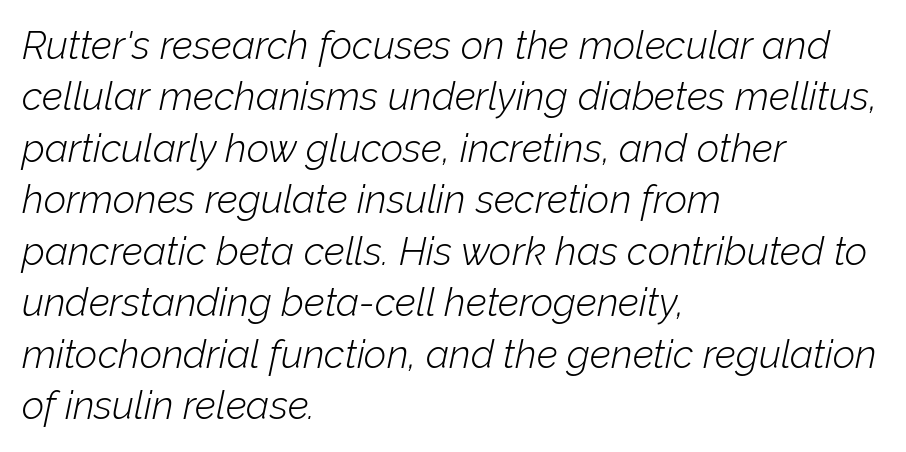
The lines are quadded left. Any mark beneath the type? The region is blank. How would I describe the line gaps? Plain and ordinary. Characters follow at the spacing the type designer built in.
